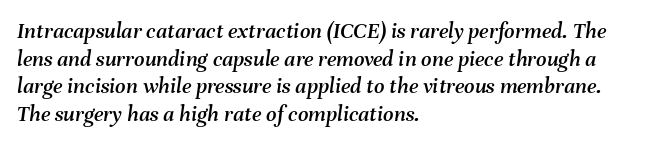
Casual observation: everything's shoved over to the left. The glyphs look as if they've been sheared to an angle. Just letters on the line, the space beneath them empty. The face used here is rendered with its standard letterfit.
